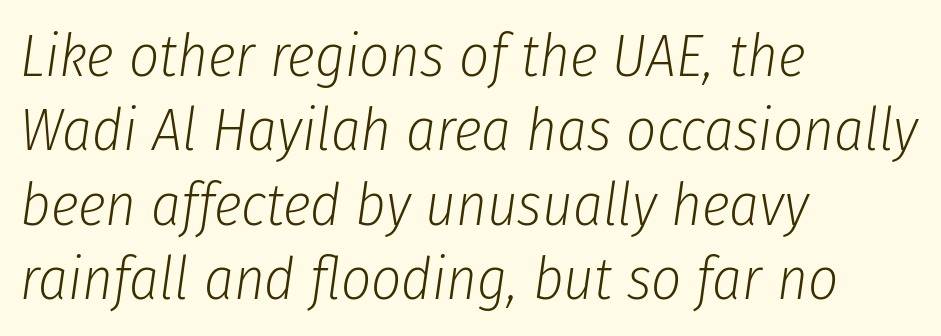
The vertical gap from one line to the next is medium. Is the stroke heavy? The answer is a plain regular-or-lighter. An italicized treatment has been applied to the whole sample. The space beneath each line is pristine and unruled. Spacing verdict: proportional, widths tailored to each character. This rendering uses left alignment, leaving the right contour irregular.
